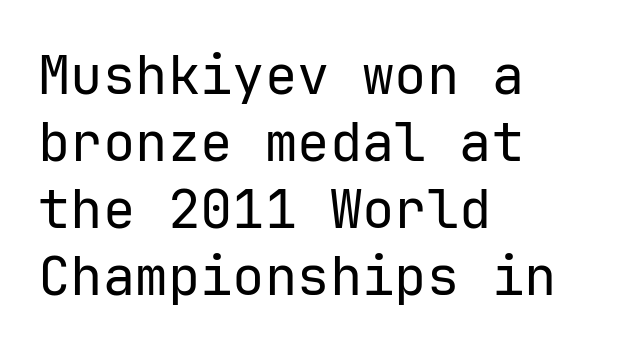
The image shows 54 px regular-weight sans-serif type, upright, monospaced; set left-aligned, line spacing 1.24x, normal letter spacing, not underlined; low stroke contrast and a medium x-height.
